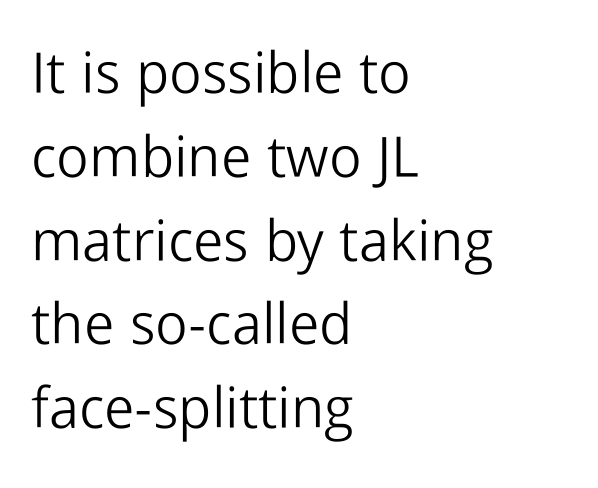
The block of text has a typical density, with ordinary space between rows. You could not count columns in this text — the font is proportionally spaced. This rendering employs a face without finishing strokes, i.e., a sans-serif. Weight: regular or lighter.
